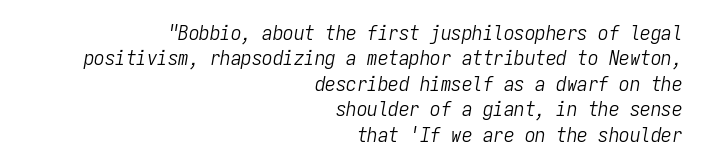
{"italic": "yes", "lean": "right", "slant_degrees": 9, "bold": "no", "underline": "no", "align": "right", "line_spacing_ratio": 1.21, "letter_spacing": "normal", "letter_spacing_em": 0.0, "glyph_px": 21}
